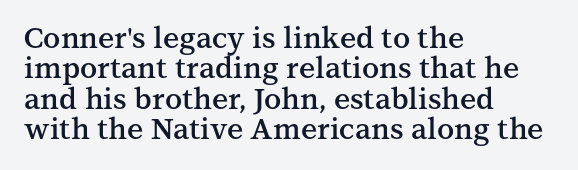
{"serif": "yes", "italic": "no", "bold": "semi", "weight": "semibold", "width": "normal", "stroke_contrast": "medium", "x_height": "medium", "monospaced": "no", "underline": "no", "align": "left", "line_spacing": "tight", "line_spacing_ratio": 1.05, "letter_spacing": "normal", "letter_spacing_em": 0.0, "glyph_px": 29}
